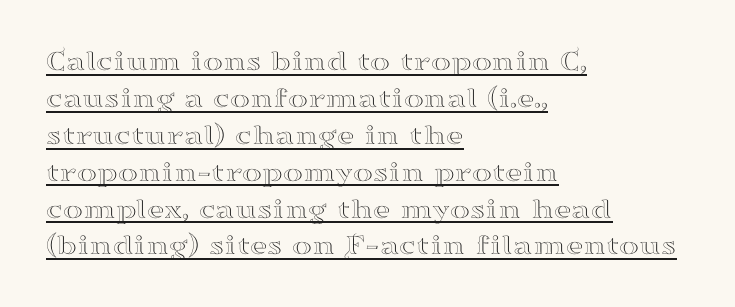
The image shows 30 px wide serif type, upright; set left-aligned, line spacing 1.23x, normal letter spacing, underlined; high stroke contrast and a small x-height.
